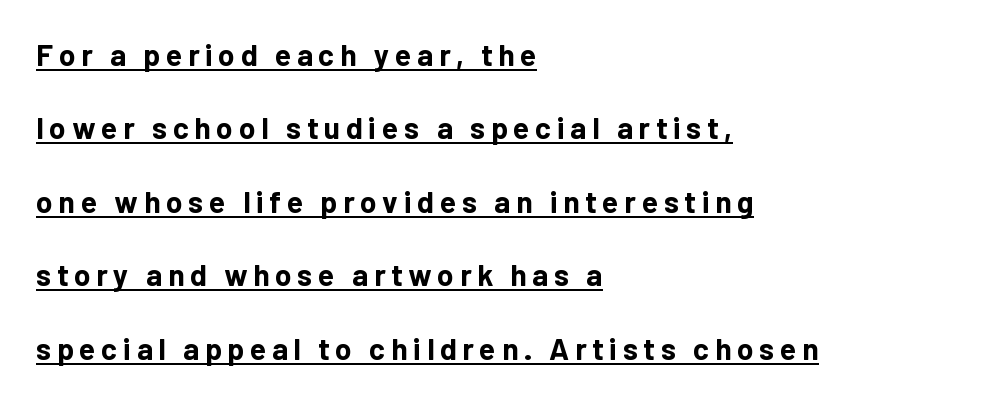
The image shows 30 px bold sans-serif type, upright; set left-aligned, loose line spacing (2.45x), underlined; low stroke contrast and a medium x-height.
